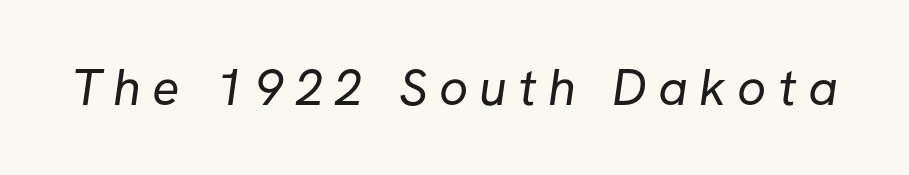
Unbolded letterforms with no extra heft. Does the type have serifs? No, each stem ends abruptly. The letters are spread apart with noticeably loose tracking. The foot of each line stays bare and open. Character widths vary here, with narrow letters taking less room than wide ones.
